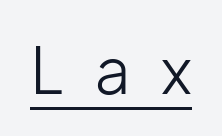
The image shows 64 px light sans-serif type, upright; set unusually wide letter spacing (+0.47 em), underlined; low stroke contrast and a medium x-height.
